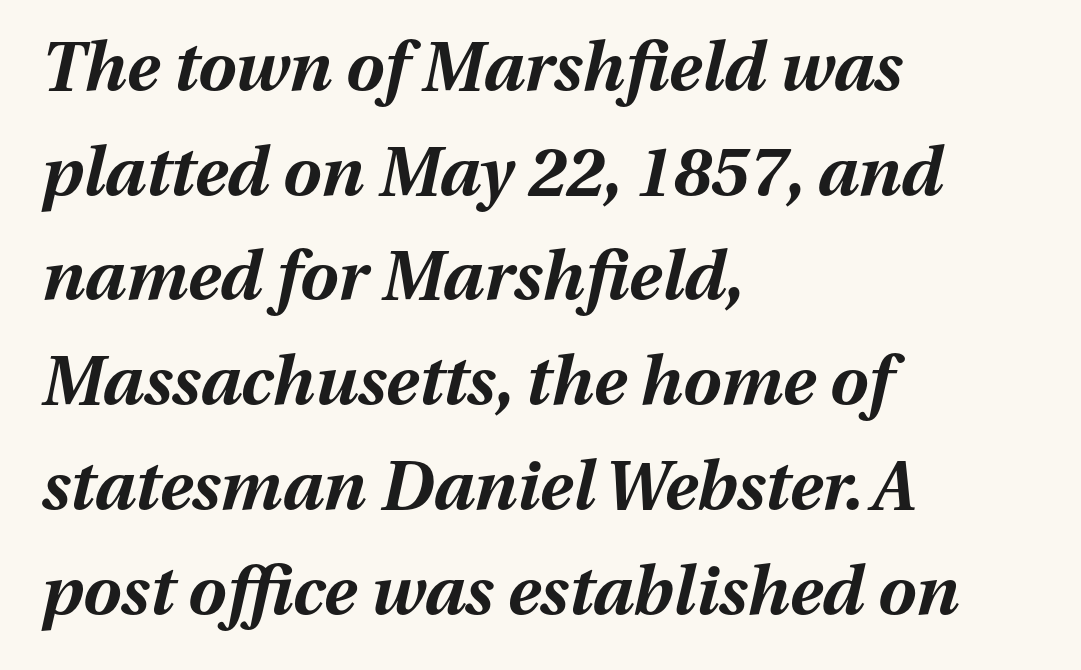
Horizontal bands of white between lines are of average thickness. Is the block centered? No — it sits flush against the left margin. Each word holds together tightly as a unit, with standard inter-letter gaps. A full-strength bold gives these letters their thick strokes. Is the type slanted? Yes — the strokes lean at a clear angle.
